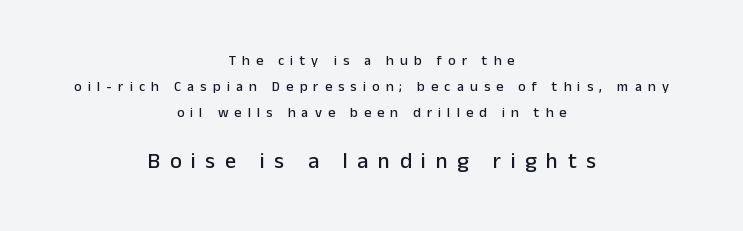
{"italic": "no", "underline": "no", "align": "center", "line_spacing_ratio": 1.84, "letter_spacing": "wide", "letter_spacing_em": 0.44, "larger_block": "second", "size_ratio": 1.57, "glyph_px": 22}
